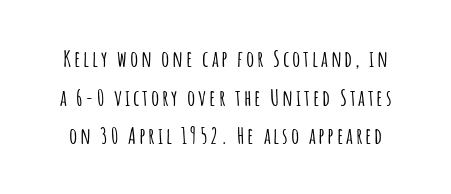
Honestly, there is no underline to notice here at all. Students, observe: this is what conventionally led text looks like. When letters stand straight like this, we call the style roman or upright.
